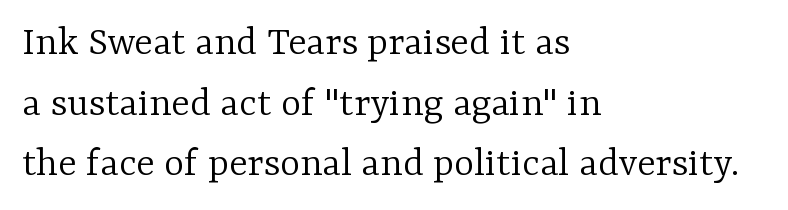
Q: Is the text bold? A: No.
Q: Is the text italic (slanted)? A: No, it is upright.
Q: Is the typeface a serif or a sans-serif typeface? A: Serif.
Q: Is the text underlined? A: No.
Q: How is the paragraph aligned? A: Left-aligned.
Q: Is the spacing between letters normal or unusually wide? A: Normal.
Q: Is the spacing between lines tight, normal or loose? A: Normal.
Q: Width (condensed, normal, or wide)? A: Normal.
Q: Stroke contrast? A: Low.
Q: x-height? A: Medium.
Q: Monospaced? A: No.
